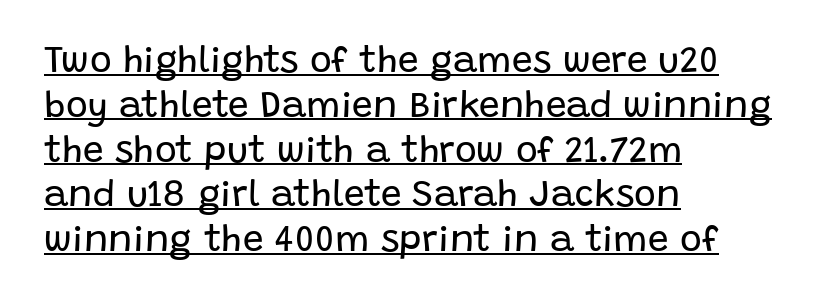
Line starts are locked; line ends wander. Every stem runs plumb, perpendicular to the baseline. Stroke thickness stays within the range of a standard reading face or lighter. Caption: standard tracking, unaltered. Has an underline been added? It has.
